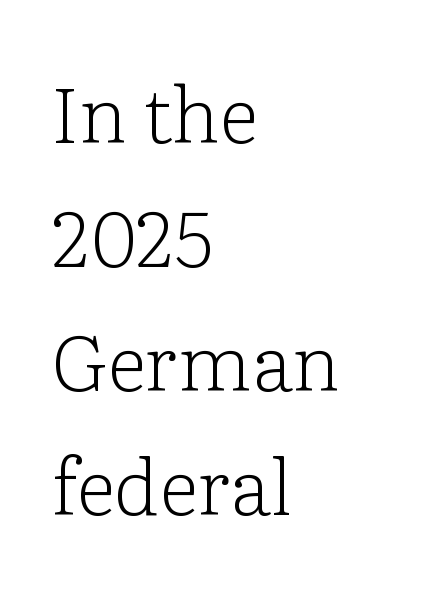
{"serif": "yes", "italic": "no", "bold": "no", "weight": "light", "width": "normal", "stroke_contrast": "low", "x_height": "medium", "monospaced": "no", "underline": "no", "align": "left", "line_spacing": "normal", "line_spacing_ratio": 1.59, "letter_spacing": "normal", "letter_spacing_em": 0.0, "glyph_px": 78}
